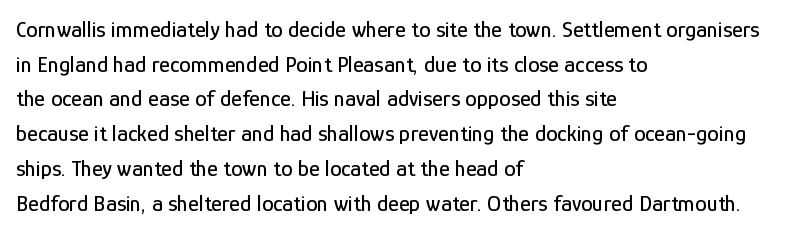
{"italic": "no", "underline": "no", "align": "left", "line_spacing": "normal", "line_spacing_ratio": 1.51, "letter_spacing": "normal", "letter_spacing_em": 0.0, "glyph_px": 23}
